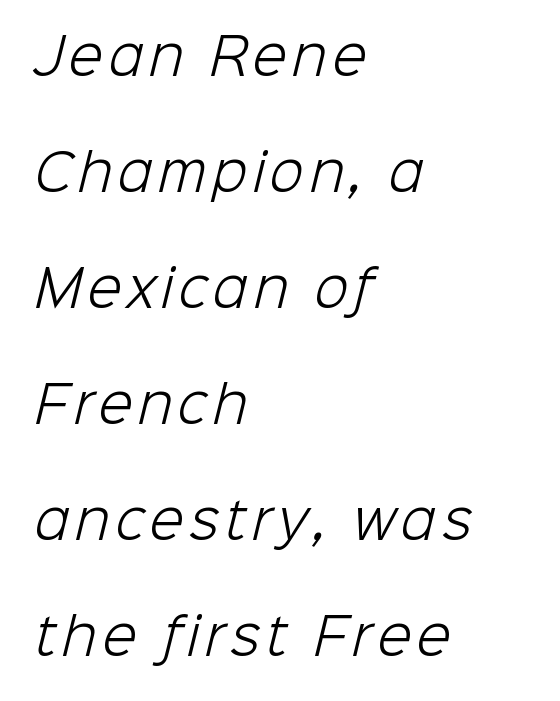
{"serif": "no", "bold": "no", "weight": "light", "width": "normal", "stroke_contrast": "low", "x_height": "medium", "monospaced": "no", "underline": "no", "align": "left", "line_spacing": "loose", "line_spacing_ratio": 2.32, "glyph_px": 50}
